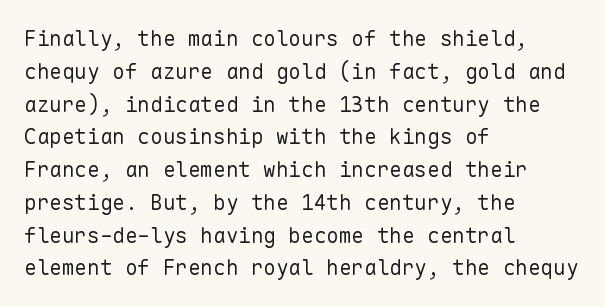
Upright lettering throughout. The rows are spaced the way most documents space them. These lines stack with their left ends in a neat column. The space beneath each line is pristine and unruled. This sample uses plain, unmodified letter spacing. Stem width sits at or under what a default text font uses.
